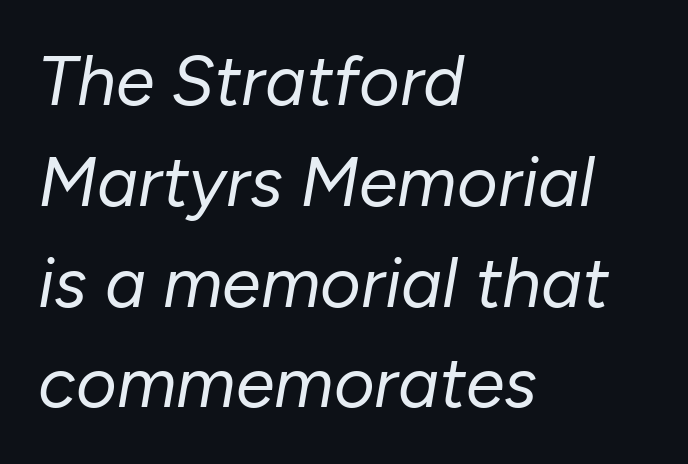
The vertical gap from one line to the next is medium. Just letters on the line, the space beneath them empty. The typesetting does not lean heavy: it is not bold. Here the glyphs are tracked normally, forming tight word shapes. Spacing verdict: proportional, widths tailored to each character. The ragged edge is on the right, which tells us the setting is flush left.
